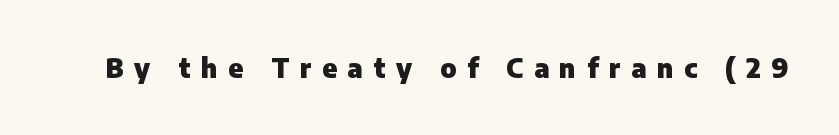
The image shows 26 px bold type, upright; set unusually wide letter spacing (+0.41 em), not underlined.
